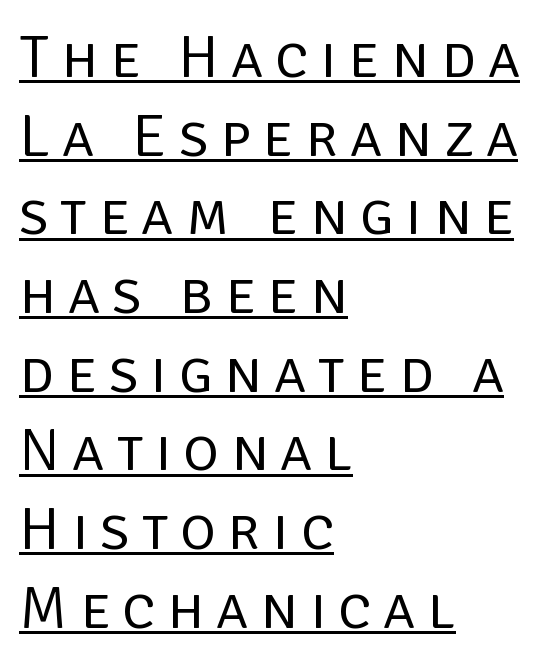
The letters look calm and open, with moderate or lighter stems. Each word looks stretched out because of the extra space between its letters. The type sits square on the baseline with zero lean. Do the characters align in a grid? No, the font is proportional. One glance says typical: line gaps are just what's usual. Is the block centered? No — it sits flush against the left margin.
